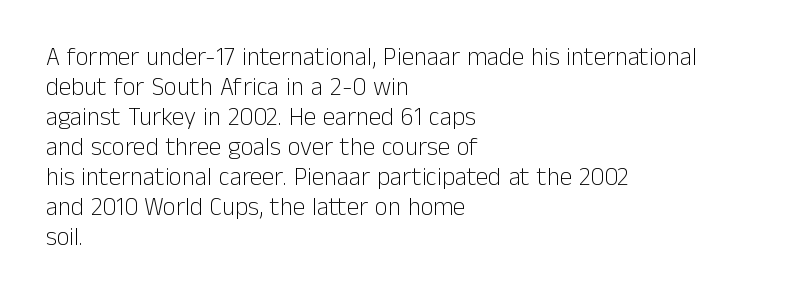
The image shows 25 px text type, upright; set left-aligned, line spacing 1.2x, normal letter spacing, not underlined.
